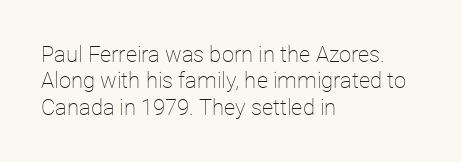
Q: Is the text bold? A: No.
Q: Is the text italic (slanted)? A: No, it is upright.
Q: Is the text underlined? A: No.
Q: How is the paragraph aligned? A: Left-aligned.
Q: Is the spacing between letters normal or unusually wide? A: Normal.
